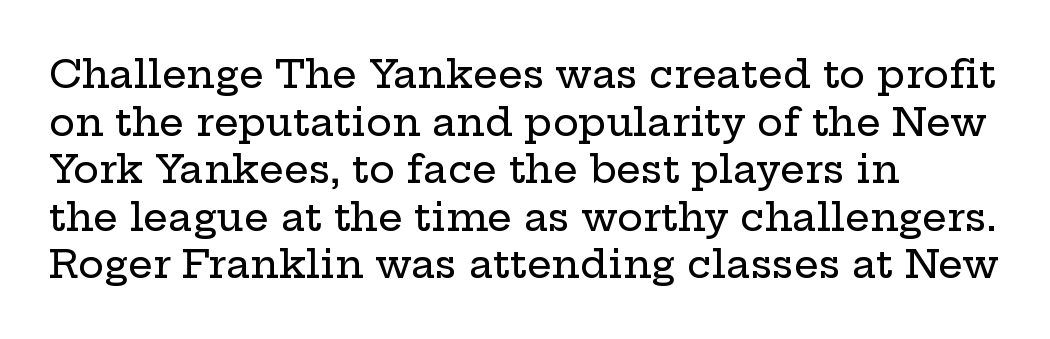
Q: Is the text italic (slanted)? A: No, it is upright.
Q: Is the typeface a serif or a sans-serif typeface? A: Serif.
Q: Is the text underlined? A: No.
Q: How is the paragraph aligned? A: Left-aligned.
Q: Is the spacing between letters normal or unusually wide? A: Normal.
Q: Width (condensed, normal, or wide)? A: Wide.
Q: Stroke contrast? A: Low.
Q: x-height? A: Medium.
Q: Monospaced? A: No.
